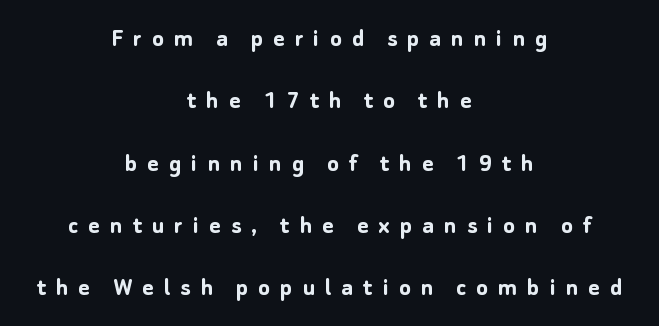
{"italic": "no", "bold": "yes", "underline": "no", "align": "center", "line_spacing": "loose", "line_spacing_ratio": 2.31, "letter_spacing": "wide", "letter_spacing_em": 0.37, "glyph_px": 27}
